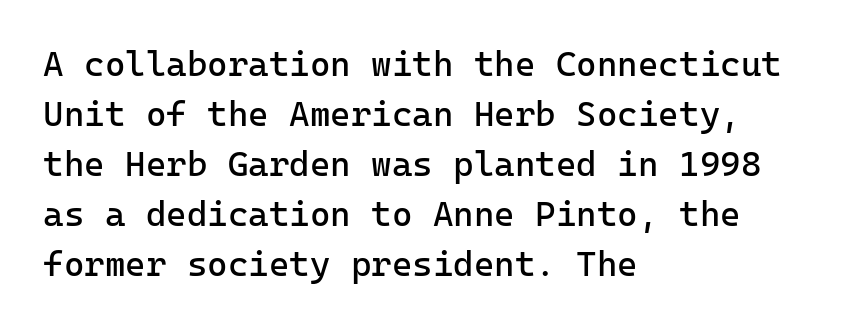
Q: Is the text bold? A: No.
Q: Is the text italic (slanted)? A: No, it is upright.
Q: Is the typeface a serif or a sans-serif typeface? A: Sans-serif.
Q: Is the text underlined? A: No.
Q: How is the paragraph aligned? A: Left-aligned.
Q: Is the spacing between letters normal or unusually wide? A: Normal.
Q: Is the spacing between lines tight, normal or loose? A: Normal.
Q: Width (condensed, normal, or wide)? A: Normal.
Q: Stroke contrast? A: Low.
Q: x-height? A: Medium.
